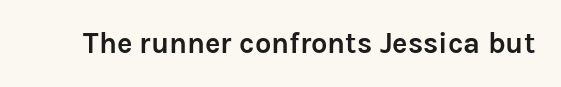
Q: Is the text bold? A: Yes.
Q: Is the text italic (slanted)? A: No, it is upright.
Q: Is the typeface a serif or a sans-serif typeface? A: Sans-serif.
Q: Is the text underlined? A: No.
Q: Is the spacing between letters normal or unusually wide? A: Normal.
Q: Width (condensed, normal, or wide)? A: Normal.
Q: Stroke contrast? A: Low.
Q: x-height? A: Medium.
Q: Monospaced? A: No.
